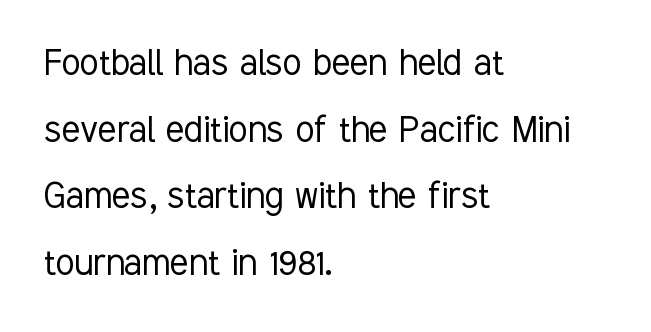
The passage shown is typeset with a sans-serif family. A normal amount of white space separates one row of letters from the next. The face used here is proportionally spaced, like ordinary book or web type. The font sits on the lighter half of the weight spectrum, regular included. Bare-footed words on every line.
